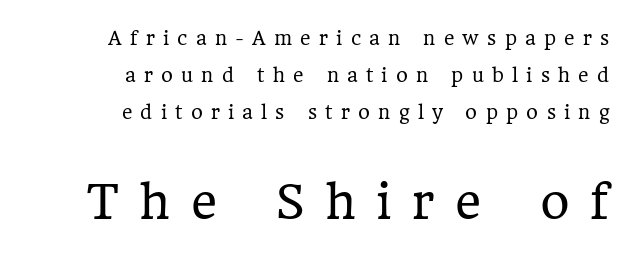
{"serif": "yes", "italic": "no", "bold": "no", "weight": "regular", "width": "normal", "stroke_contrast": "low", "x_height": "medium", "monospaced": "no", "underline": "no", "align": "right", "line_spacing": "loose", "line_spacing_ratio": 2.06, "letter_spacing": "wide", "letter_spacing_em": 0.46, "larger_block": "second", "size_ratio": 2.5, "glyph_px": 45}
